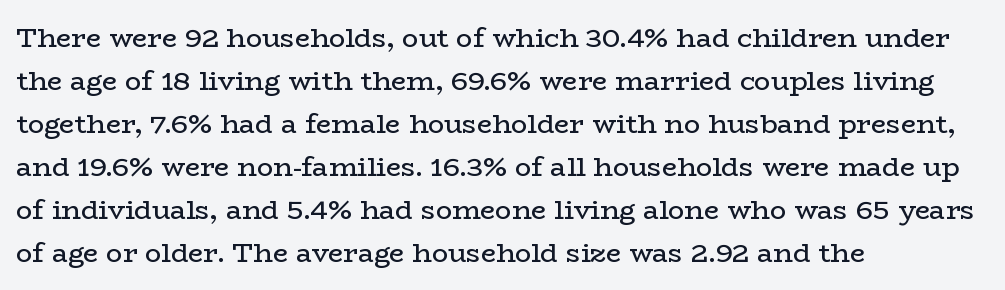
{"italic": "no", "bold": "no", "underline": "no", "align": "left", "line_spacing": "normal", "line_spacing_ratio": 1.59, "letter_spacing": "normal", "letter_spacing_em": 0.0, "glyph_px": 27}
